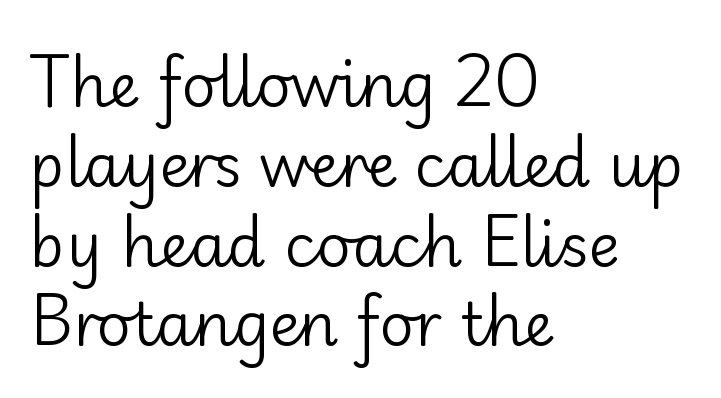
The image shows 60 px regular-weight sans-serif type, upright; set left-aligned, normal line spacing (1.33x), normal letter spacing, not underlined; low stroke contrast and a small x-height.
